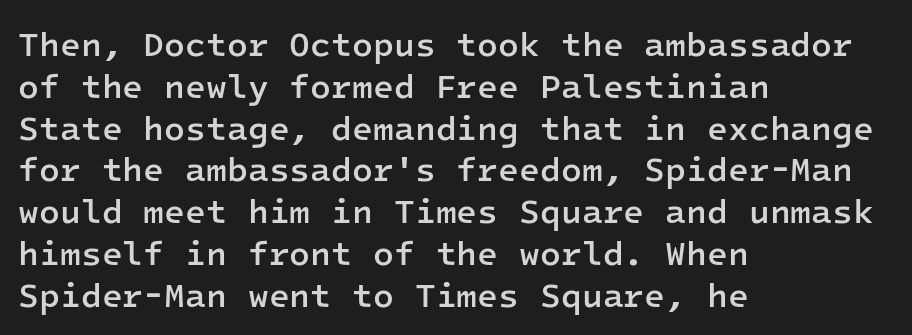
{"serif": "no", "italic": "no", "bold": "semi", "weight": "semibold", "width": "normal", "stroke_contrast": "low", "x_height": "medium", "monospaced": "yes", "underline": "no", "align": "left", "line_spacing_ratio": 1.23, "letter_spacing": "normal", "letter_spacing_em": 0.0, "glyph_px": 34}
